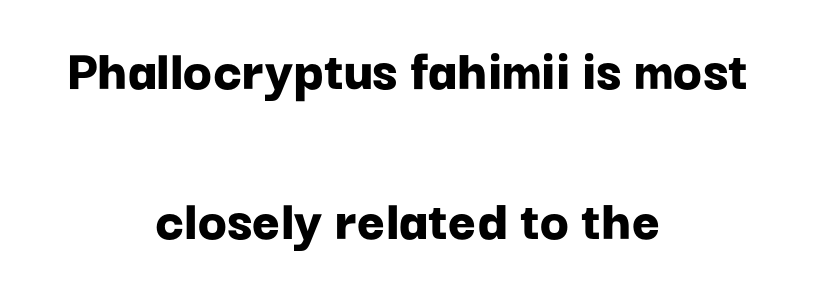
Q: Is the text bold? A: Yes.
Q: Is the text italic (slanted)? A: No, it is upright.
Q: Is the typeface a serif or a sans-serif typeface? A: Sans-serif.
Q: Is the text underlined? A: No.
Q: How is the paragraph aligned? A: Centered.
Q: Is the spacing between letters normal or unusually wide? A: Normal.
Q: Is the spacing between lines tight, normal or loose? A: Loose.
Q: Width (condensed, normal, or wide)? A: Normal.
Q: Stroke contrast? A: Low.
Q: x-height? A: Medium.
Q: Monospaced? A: No.
